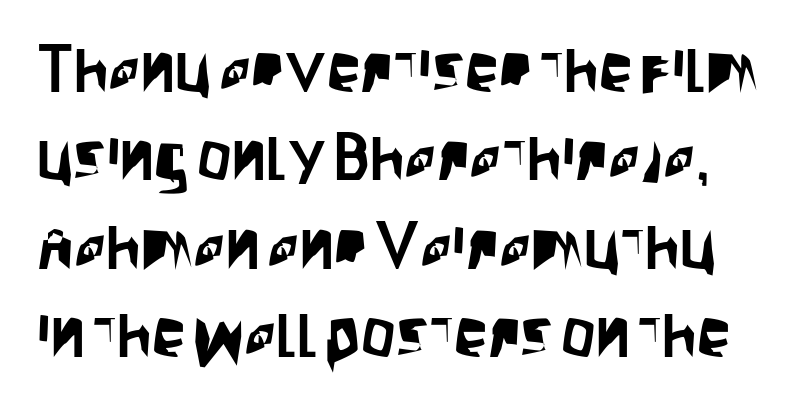
{"serif": "no", "italic": "no", "width": "condensed", "stroke_contrast": "low", "x_height": "large", "monospaced": "no", "underline": "no", "line_spacing": "normal", "line_spacing_ratio": 1.3, "letter_spacing": "normal", "letter_spacing_em": 0.0, "glyph_px": 68}
